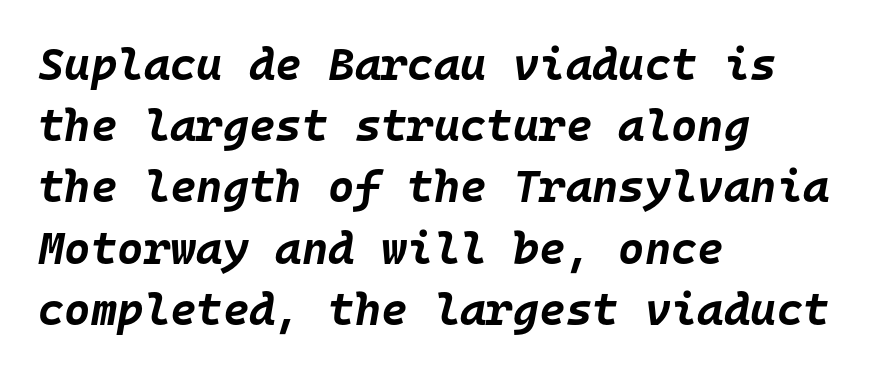
The image shows 45 px bold type, italic (leaning right), monospaced; set left-aligned, normal line spacing (1.36x), normal letter spacing, not underlined; low stroke contrast and a large x-height.
